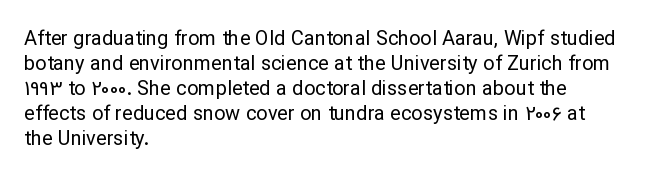
Q: Is the text bold? A: No.
Q: Is the text italic (slanted)? A: No, it is upright.
Q: Is the text underlined? A: No.
Q: How is the paragraph aligned? A: Left-aligned.
Q: Is the spacing between letters normal or unusually wide? A: Normal.
Q: Is the spacing between lines tight, normal or loose? A: Normal.
